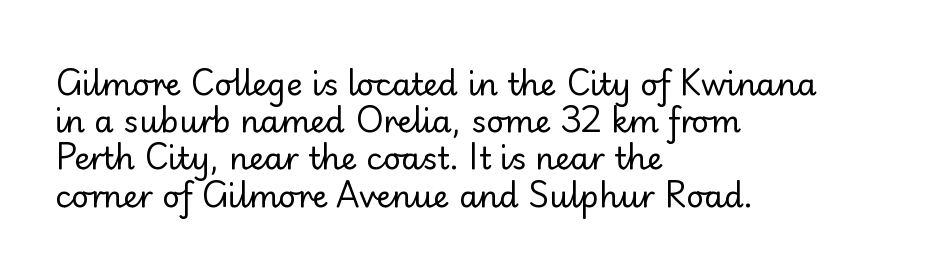
Q: Is the text bold? A: No.
Q: Is the text italic (slanted)? A: No, it is upright.
Q: Is the typeface a serif or a sans-serif typeface? A: Sans-serif.
Q: Is the text underlined? A: No.
Q: How is the paragraph aligned? A: Left-aligned.
Q: Is the spacing between letters normal or unusually wide? A: Normal.
Q: Width (condensed, normal, or wide)? A: Normal.
Q: Stroke contrast? A: Low.
Q: x-height? A: Small.
Q: Monospaced? A: No.
